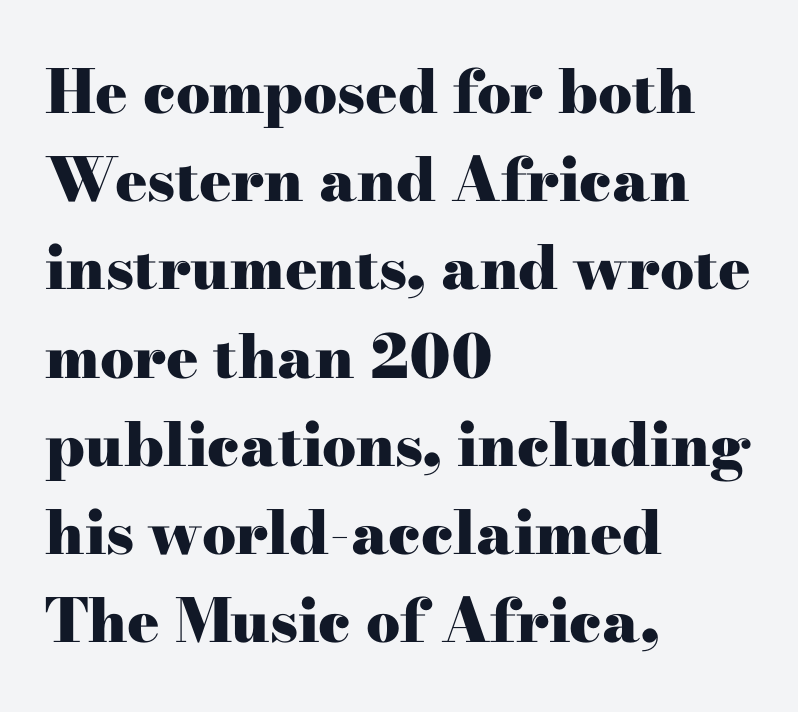
The image shows 60 px heavy, wide serif type, upright; set left-aligned, normal line spacing (1.47x), normal letter spacing, not underlined; high stroke contrast and a small x-height.
